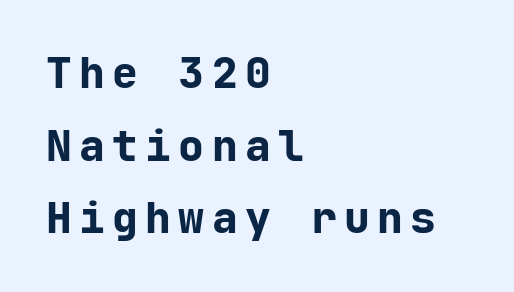
The image shows 43 px bold sans-serif type, upright, monospaced; set left-aligned, normal line spacing (1.69x), not underlined; low stroke contrast and a medium x-height.
